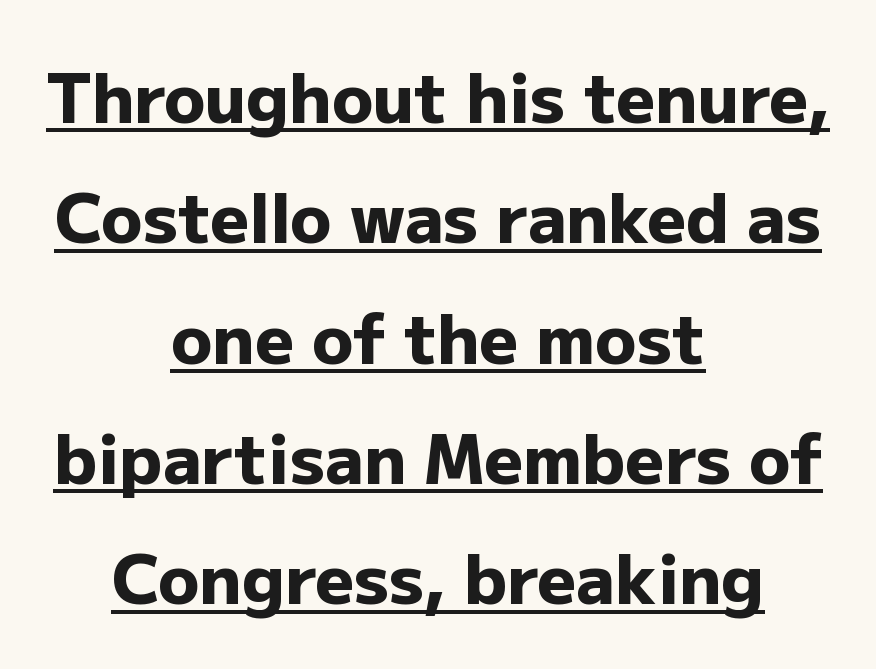
The words here are underlined. The passage shown is typed in a proportional face where columns would drift. Upright lettering throughout. The rendering shows plain stroke endings on the letterforms — a sans-serif design. Does the copy run flush right? No — it is centered line by line. Tracking value appears to be zero — textbook default spacing.
